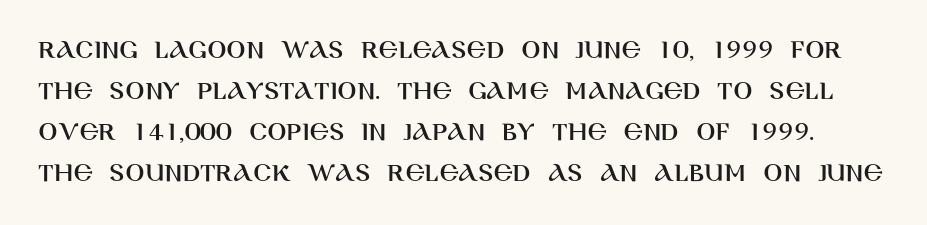
The image shows 28 px sans-serif type, upright; set normal line spacing (1.46x), normal letter spacing, not underlined; high stroke contrast and a large x-height.
